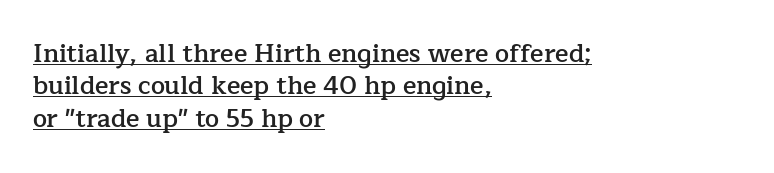
Caption: standard tracking, unaltered. A student would call this left alignment; a typographer would say flush left, rag right. A baseline rule has been typeset under these characters. The vertical gap from one line to the next is medium. The rendering uses a semibold face; strokes are thickened but not to full bold. This is the regular roman posture of the typeface.
